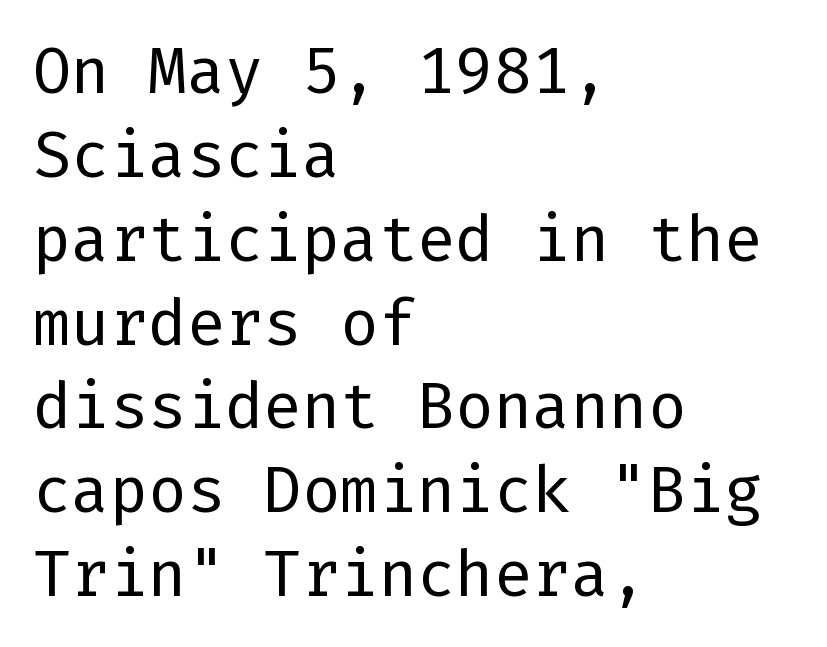
{"serif": "no", "italic": "no", "bold": "no", "weight": "regular", "width": "normal", "stroke_contrast": "low", "x_height": "medium", "underline": "no", "align": "left", "line_spacing": "normal", "line_spacing_ratio": 1.31, "letter_spacing": "normal", "letter_spacing_em": 0.0, "glyph_px": 64}
